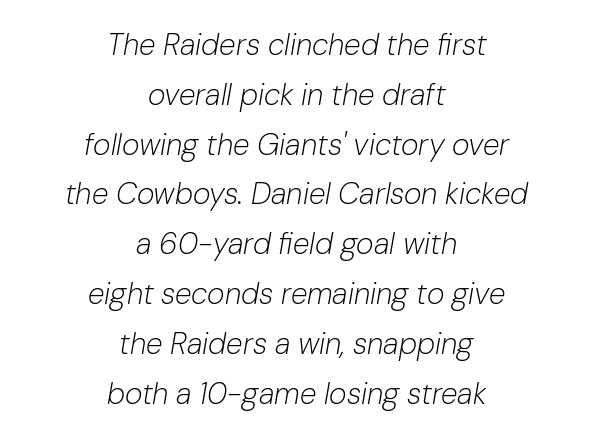
The image shows 30 px light type, italic (leaning right); set centered, normal line spacing (1.66x), normal letter spacing, not underlined; low stroke contrast and a medium x-height.
